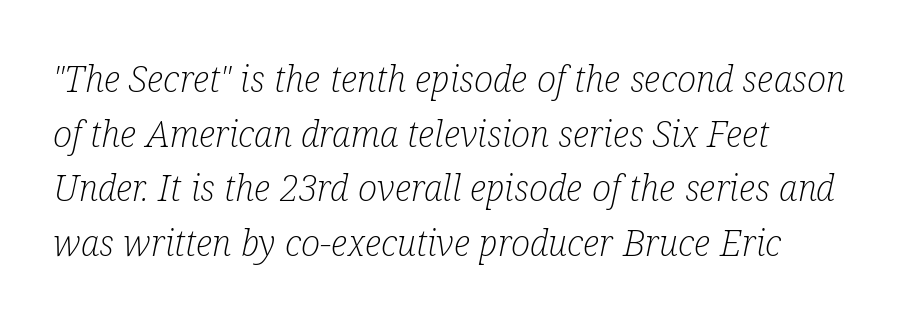
Q: Is the text bold? A: No.
Q: Is the text italic (slanted)? A: Yes, it leans right by about 12 degrees.
Q: Is the typeface a serif or a sans-serif typeface? A: Serif.
Q: Is the text underlined? A: No.
Q: How is the paragraph aligned? A: Left-aligned.
Q: Is the spacing between letters normal or unusually wide? A: Normal.
Q: Is the spacing between lines tight, normal or loose? A: Normal.
Q: Width (condensed, normal, or wide)? A: Condensed.
Q: Stroke contrast? A: Low.
Q: x-height? A: Medium.
Q: Monospaced? A: No.
